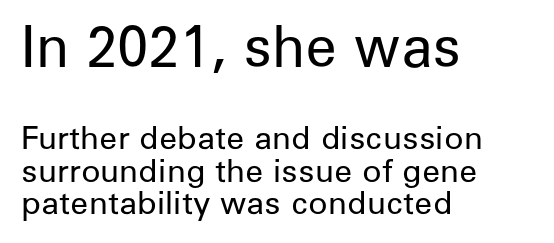
{"serif": "no", "italic": "no", "bold": "no", "weight": "regular", "width": "normal", "stroke_contrast": "low", "x_height": "medium", "monospaced": "no", "underline": "no", "align": "left", "line_spacing": "tight", "line_spacing_ratio": 1.02, "letter_spacing": "normal", "letter_spacing_em": 0.0, "larger_block": "first", "size_ratio": 1.75, "glyph_px": 56}
